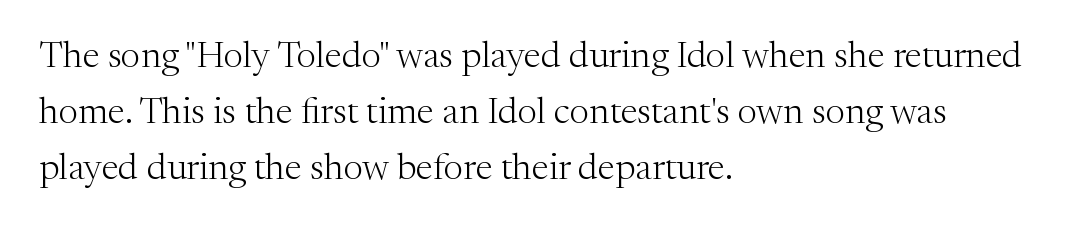
The image shows 37 px light serif type, upright; set left-aligned, normal line spacing (1.52x), normal letter spacing, not underlined; medium stroke contrast and a medium x-height.
